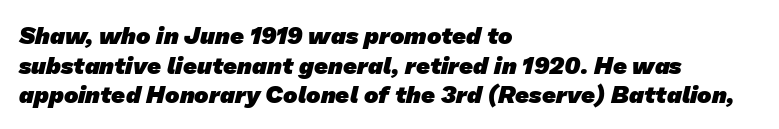
The image shows 24 px bold type; set left-aligned, line spacing 1.23x, normal letter spacing, not underlined.
